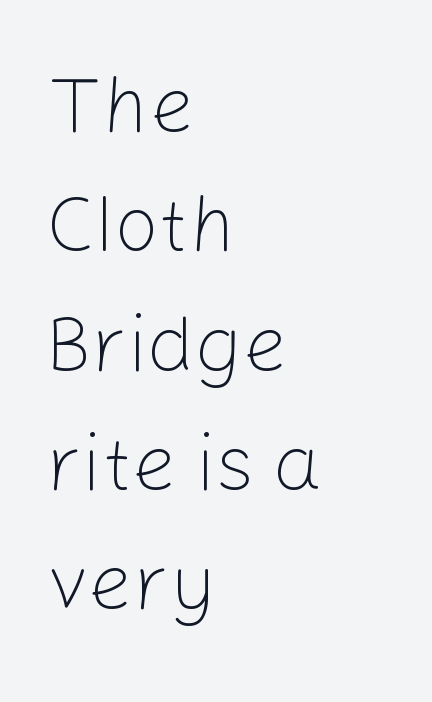
{"serif": "no", "italic": "no", "bold": "no", "weight": "light", "width": "normal", "stroke_contrast": "low", "x_height": "medium", "monospaced": "no", "underline": "no", "align": "left", "line_spacing": "normal", "line_spacing_ratio": 1.51, "letter_spacing": "normal", "letter_spacing_em": 0.0, "glyph_px": 79}
